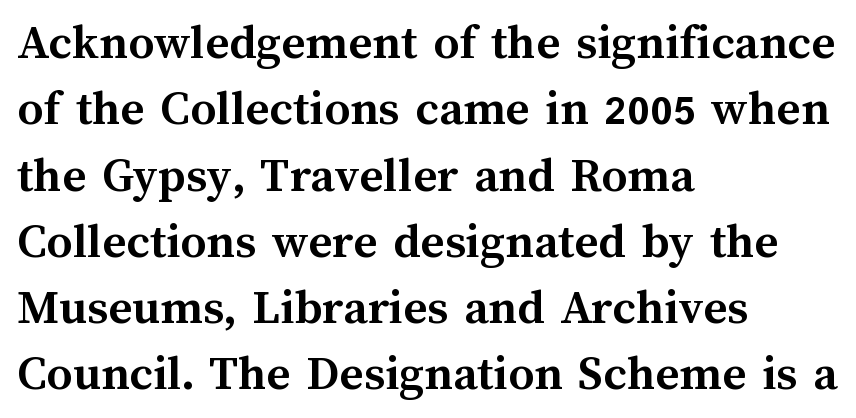
The image shows 51 px semibold type, upright; set left-aligned, normal line spacing (1.3x), normal letter spacing, not underlined; medium stroke contrast and a medium x-height.
